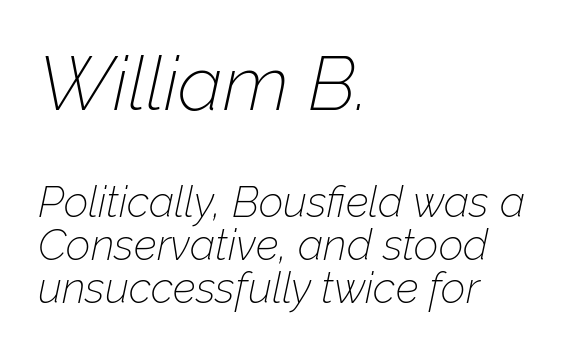
Q: Is the text bold? A: No.
Q: Is the text italic (slanted)? A: Yes, it leans right by about 12 degrees.
Q: Is the text underlined? A: No.
Q: How is the paragraph aligned? A: Left-aligned.
Q: Is the spacing between letters normal or unusually wide? A: Normal.
Q: Is the spacing between lines tight, normal or loose? A: Tight.
Q: Which block of text is set in a larger size, the first (top) or the second (bottom)? A: The first (top) one.
Q: Width (condensed, normal, or wide)? A: Normal.
Q: Stroke contrast? A: Low.
Q: x-height? A: Medium.
Q: Monospaced? A: No.
